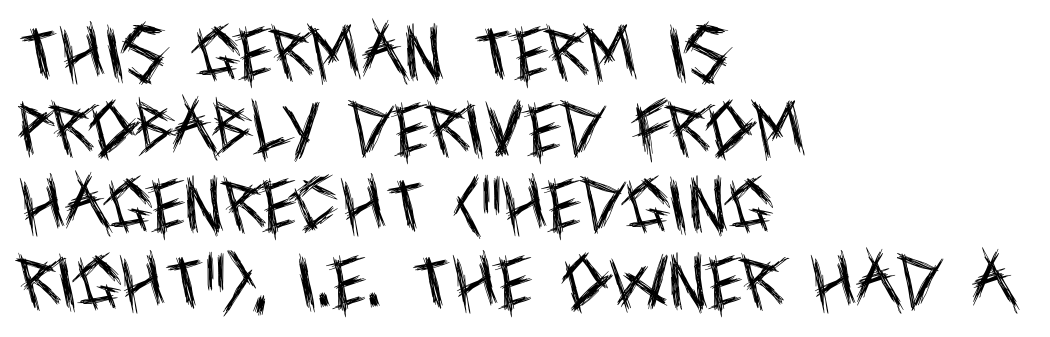
{"serif": "no", "italic": "no", "bold": "no", "weight": "regular", "width": "condensed", "x_height": "large", "monospaced": "no", "underline": "no", "align": "left", "line_spacing": "normal", "line_spacing_ratio": 1.27, "letter_spacing": "normal", "letter_spacing_em": 0.0, "glyph_px": 60}
